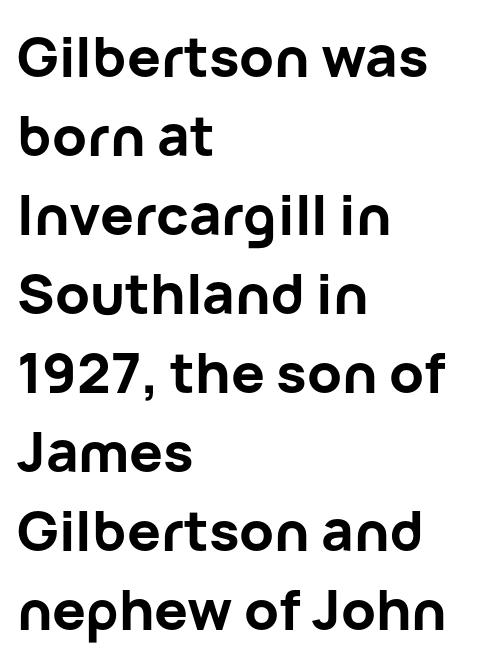
Q: Is the text bold? A: Yes.
Q: Is the text italic (slanted)? A: No, it is upright.
Q: Is the typeface a serif or a sans-serif typeface? A: Sans-serif.
Q: Is the text underlined? A: No.
Q: How is the paragraph aligned? A: Left-aligned.
Q: Is the spacing between letters normal or unusually wide? A: Normal.
Q: Is the spacing between lines tight, normal or loose? A: Normal.
Q: Width (condensed, normal, or wide)? A: Normal.
Q: Stroke contrast? A: Low.
Q: x-height? A: Medium.
Q: Monospaced? A: No.
